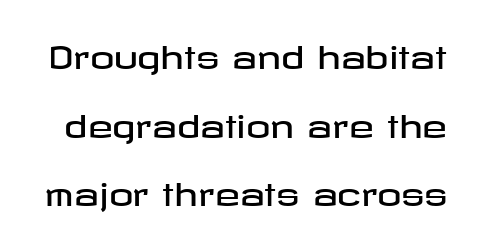
{"serif": "no", "italic": "no", "width": "wide", "stroke_contrast": "low", "x_height": "medium", "underline": "no", "line_spacing": "loose", "line_spacing_ratio": 2.29, "letter_spacing": "normal", "letter_spacing_em": 0.0, "glyph_px": 30}
